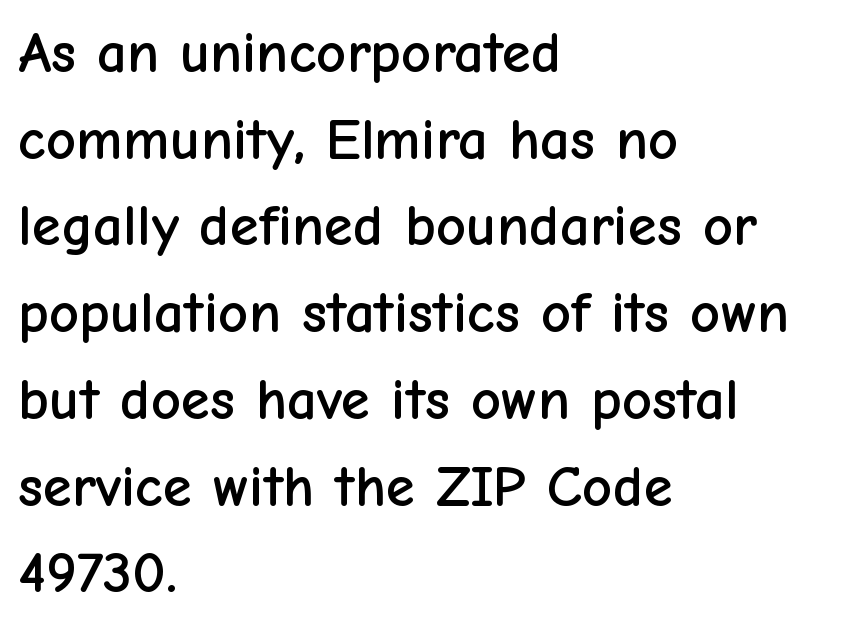
Does extra space separate the letters? No, they use regular spacing. Baseline-to-baseline distance is the conventional proportion of letter height. To sum up the face: it is a sans, with no serifs. Character widths vary here, with narrow letters taking less room than wide ones. Left-aligned paragraph, ragged on the right. Clear beneath every line of the passage.
